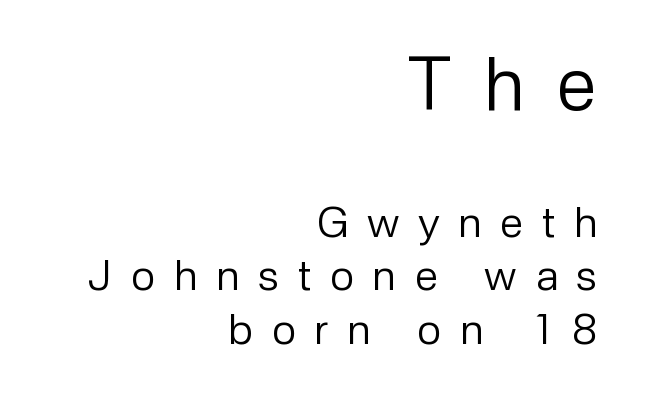
You could not count columns in this text — the font is proportionally spaced. This is sans-serif lettering, the kind often seen on screens and signage. Lines of text with bare space underneath. There is plenty of visible air inserted between adjacent glyphs. One-word summary of the alignment: right. Bold? No — there's no thickening of the strokes.
